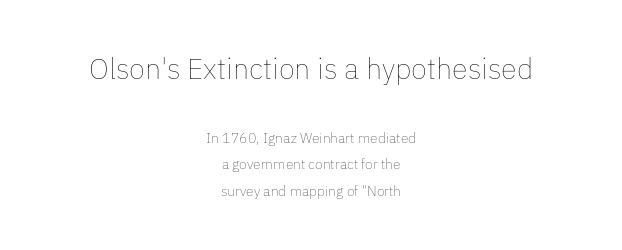
Quick note: underline off. This sample uses plain, unmodified letter spacing. If you drew a line through each stem, it would be perfectly vertical. The strokes carry an ordinary text weight at most.
